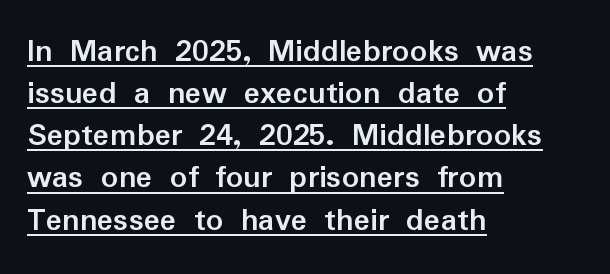
Q: Is the text bold? A: Yes.
Q: Is the text italic (slanted)? A: No, it is upright.
Q: Is the typeface a serif or a sans-serif typeface? A: Sans-serif.
Q: Is the text underlined? A: Yes.
Q: How is the paragraph aligned? A: Left-aligned.
Q: Is the spacing between letters normal or unusually wide? A: Normal.
Q: Width (condensed, normal, or wide)? A: Normal.
Q: Stroke contrast? A: Low.
Q: x-height? A: Medium.
Q: Monospaced? A: No.
